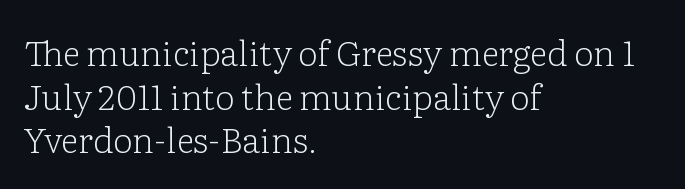
Here the glyphs are tracked normally, forming tight word shapes. You can tell from the footed stems that serif type was used. Line beginnings align vertically; line endings do not. Vertical spacing — default. Words float on clear page, feet unadorned.
